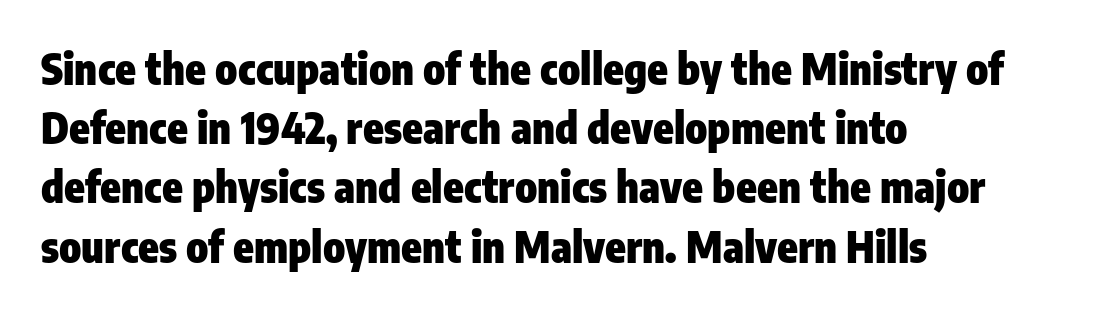
{"serif": "no", "italic": "no", "bold": "yes", "weight": "heavy", "width": "condensed", "stroke_contrast": "low", "x_height": "medium", "monospaced": "no", "underline": "no", "align": "left", "line_spacing": "normal", "line_spacing_ratio": 1.41, "letter_spacing": "normal", "letter_spacing_em": 0.0, "glyph_px": 42}
